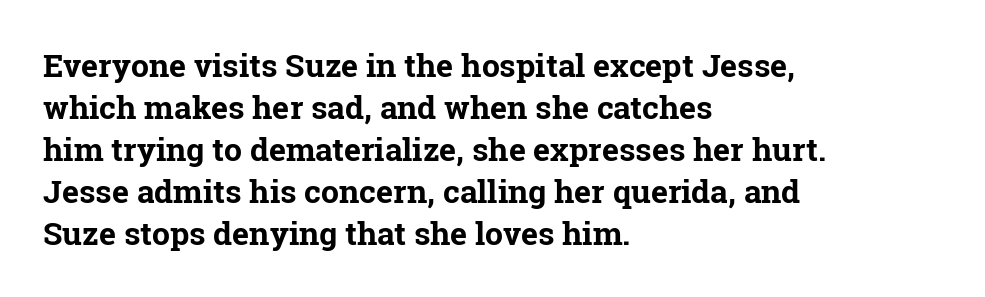
{"serif": "yes", "italic": "no", "bold": "yes", "weight": "bold", "width": "normal", "stroke_contrast": "low", "x_height": "medium", "monospaced": "no", "underline": "no", "align": "left", "line_spacing": "normal", "line_spacing_ratio": 1.31, "letter_spacing": "normal", "letter_spacing_em": 0.0, "glyph_px": 32}
